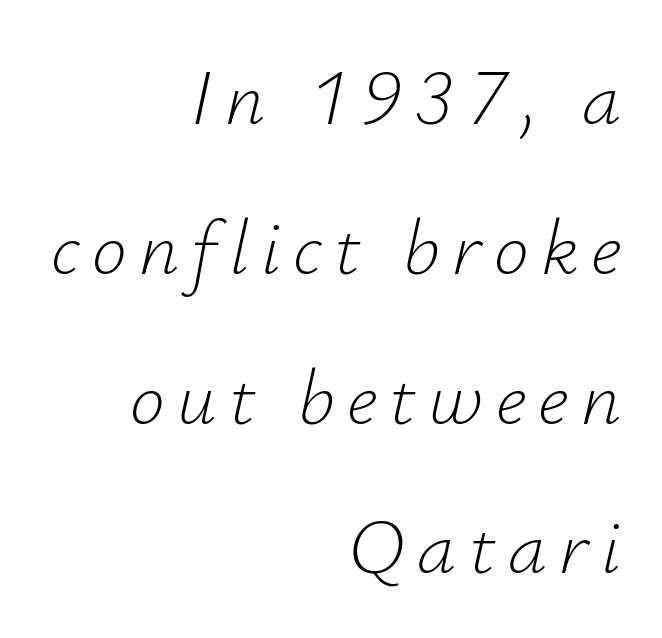
The image shows 78 px light type, italic (leaning right); set right-aligned, loose line spacing (1.92x), not underlined; low stroke contrast and a small x-height.
